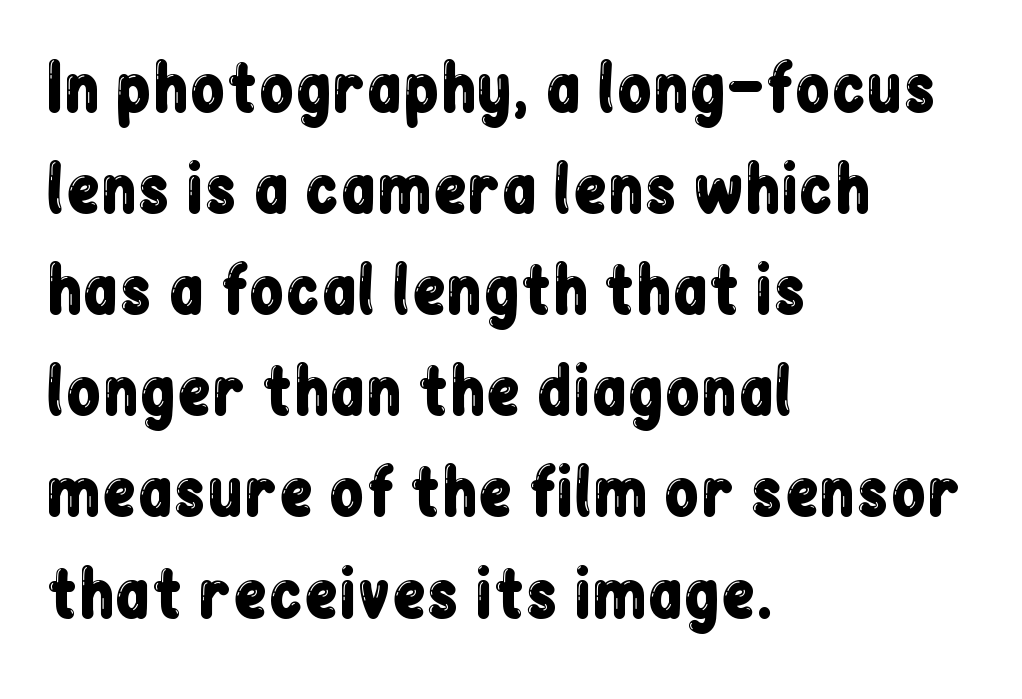
Q: Is the text italic (slanted)? A: No, it is upright.
Q: Is the typeface a serif or a sans-serif typeface? A: Sans-serif.
Q: Is the text underlined? A: No.
Q: How is the paragraph aligned? A: Left-aligned.
Q: Is the spacing between letters normal or unusually wide? A: Normal.
Q: Is the spacing between lines tight, normal or loose? A: Normal.
Q: Width (condensed, normal, or wide)? A: Condensed.
Q: Stroke contrast? A: Low.
Q: x-height? A: Medium.
Q: Monospaced? A: No.
